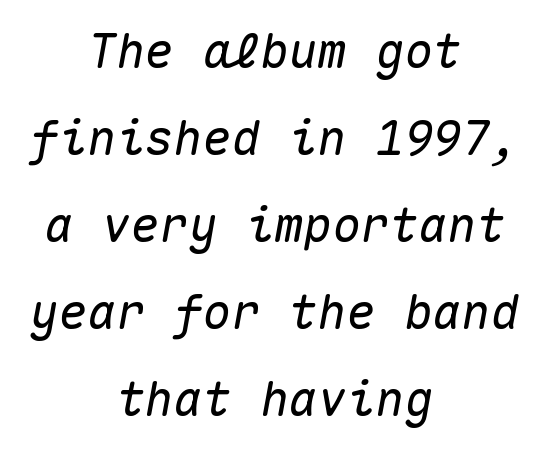
Does the lettering tilt? It does — this is italic. Do the characters align in a grid? Yes, the font is monospaced. The zone under the glyphs is completely vacant. The paragraph has two soft edges and a firm central axis. Look at the tracking — it's just the regular setting, nothing added.
